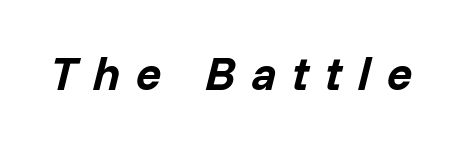
The image shows 47 px bold type, italic (leaning right); set unusually wide letter spacing (+0.34 em), not underlined; low stroke contrast and a medium x-height.
